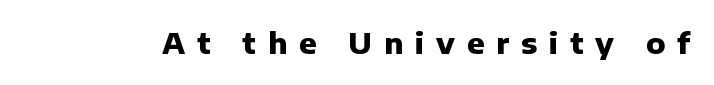
Q: Is the text bold? A: Yes.
Q: Is the text italic (slanted)? A: No, it is upright.
Q: Is the typeface a serif or a sans-serif typeface? A: Sans-serif.
Q: Is the text underlined? A: No.
Q: Is the spacing between letters normal or unusually wide? A: Unusually wide.
Q: Width (condensed, normal, or wide)? A: Normal.
Q: Stroke contrast? A: Low.
Q: x-height? A: Medium.
Q: Monospaced? A: No.
